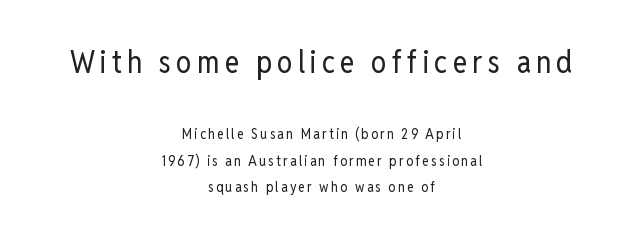
Reading down the block, each line starts at a different indent, mirrored at its end. These glyphs show unthickened strokes, regular width or finer. The composition opens big and finishes small. The passage shown is typed in a proportional face where columns would drift. Grotesque or geometric, the face here clearly has no serifs. Characters remain perfectly vertical along every line.
